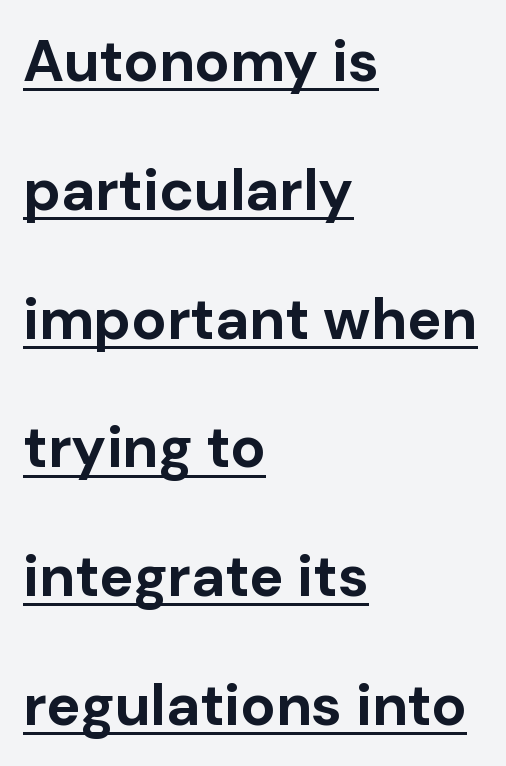
Nope, not italic — everything's standing straight. Line starts are locked; line ends wander. The lines are spread far apart with generous leading. Compared with typical body copy, the letter spacing here is the same.
